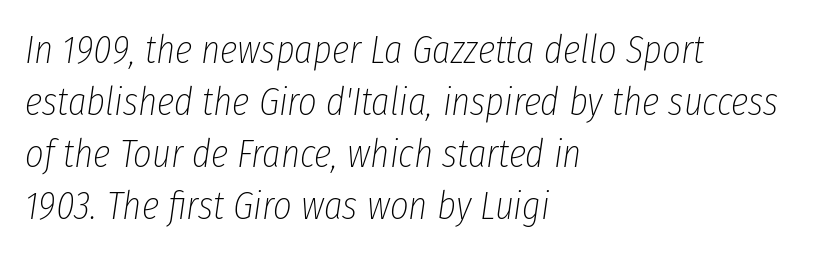
Q: Is the text bold? A: No.
Q: Is the text italic (slanted)? A: Yes, it leans right by about 8 degrees.
Q: Is the text underlined? A: No.
Q: How is the paragraph aligned? A: Left-aligned.
Q: Is the spacing between letters normal or unusually wide? A: Normal.
Q: Is the spacing between lines tight, normal or loose? A: Normal.
Q: Width (condensed, normal, or wide)? A: Condensed.
Q: Stroke contrast? A: Low.
Q: x-height? A: Medium.
Q: Monospaced? A: No.
